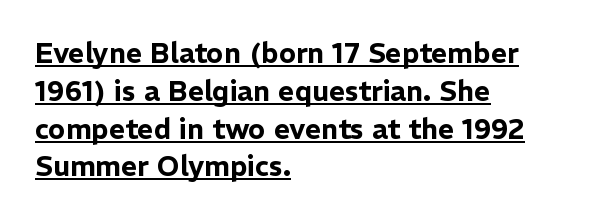
Caption: standard tracking, unaltered. The lines sit at an ordinary, default distance from one another. Nothing sits at the stroke ends, so this counts as sans-serif. Check the space under the baseline: a stroke is drawn there.
